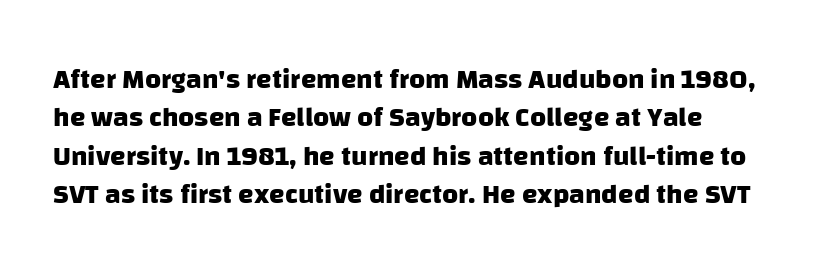
This sample has the flowing, uneven cadence of proportional lettering. To sum up the face: it is a sans, with no serifs. The tracking reads as untouched default to a designer's eye. The passage shown is emphatically bold.
